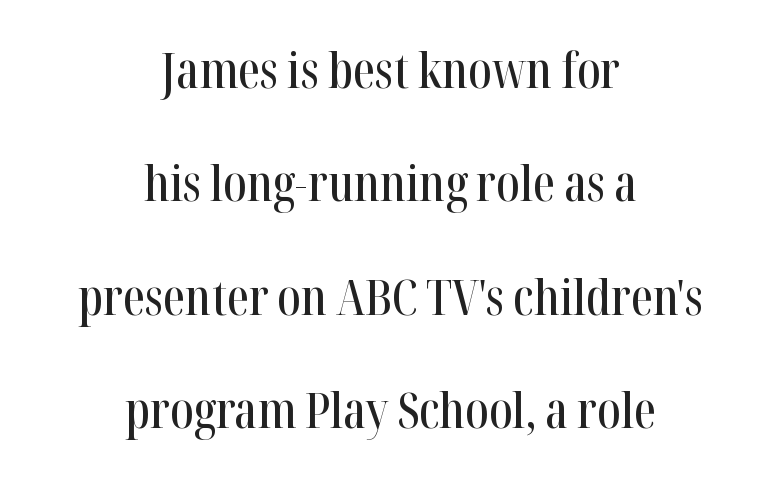
Q: Is the text italic (slanted)? A: No, it is upright.
Q: Is the typeface a serif or a sans-serif typeface? A: Serif.
Q: Is the text underlined? A: No.
Q: How is the paragraph aligned? A: Centered.
Q: Is the spacing between letters normal or unusually wide? A: Normal.
Q: Is the spacing between lines tight, normal or loose? A: Loose.
Q: Width (condensed, normal, or wide)? A: Condensed.
Q: Stroke contrast? A: High.
Q: x-height? A: Medium.
Q: Monospaced? A: No.
